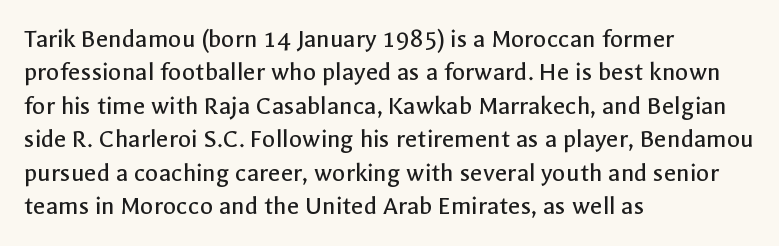
No letter is thick-stroked: the sample isn't bold. This rendering leaves character spacing at its baseline value. A bare baseline throughout the passage. Line beginnings align vertically; line endings do not. This sample uses an upright cut, with every glyph sitting square on the baseline.
